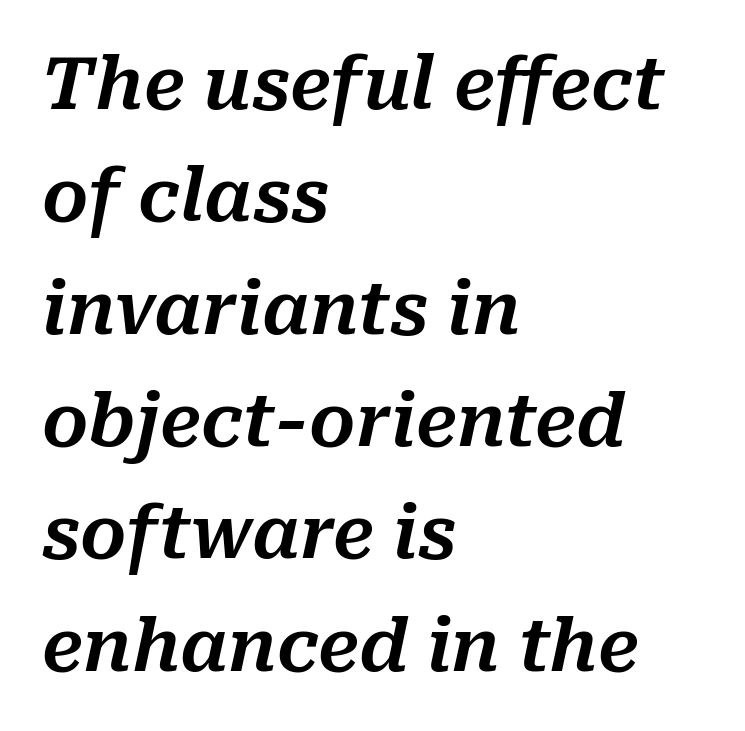
Does the leading feel generous? No, just average. The passage is arranged the way most books set body copy — flush left. Proportional: the letters do not fall into vertical columns. This rendering leaves character spacing at its baseline value.
